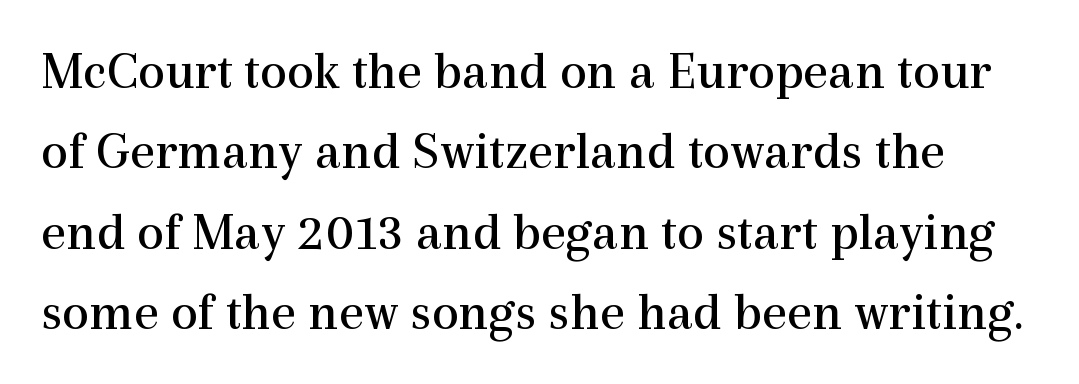
{"serif": "yes", "italic": "no", "bold": "no", "weight": "regular", "width": "normal", "x_height": "medium", "monospaced": "no", "underline": "no", "line_spacing": "normal", "line_spacing_ratio": 1.49, "letter_spacing": "normal", "letter_spacing_em": 0.0, "glyph_px": 54}
